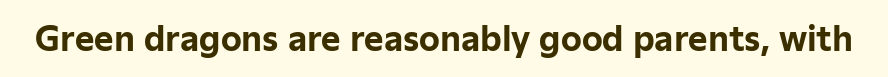
The image shows 33 px bold sans-serif type, upright; set normal letter spacing, not underlined; low stroke contrast and a medium x-height.
